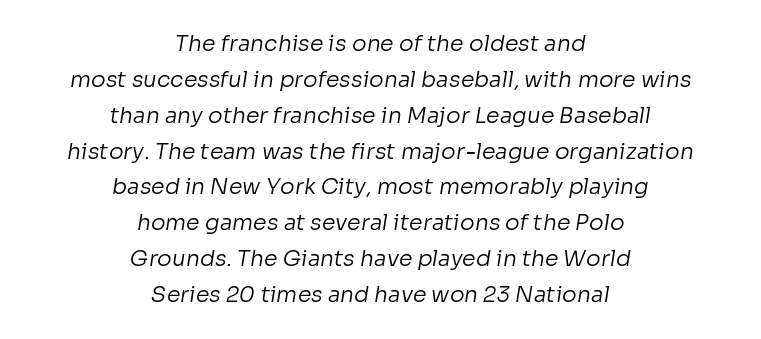
The image shows 22 px text type; set centered, normal line spacing (1.63x), normal letter spacing, not underlined.
